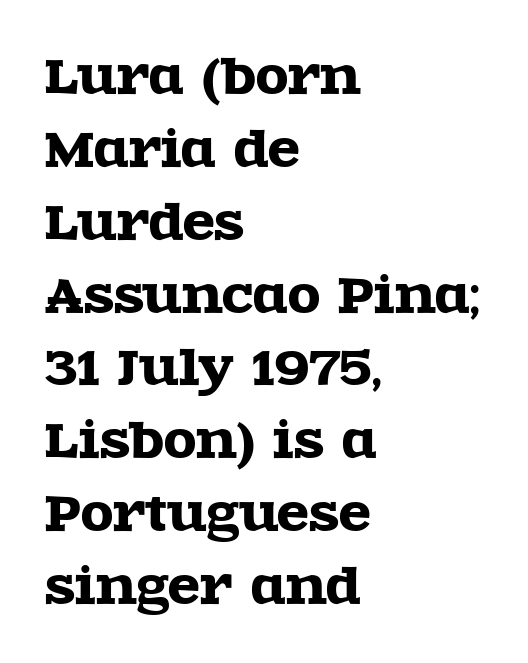
Check where the strokes stop: tiny serifs finish them off. Note the varied advance widths — an 'i' is clearly narrower than an 'm'. A bare baseline throughout the passage. The leading is moderate, giving the passage an even texture.
